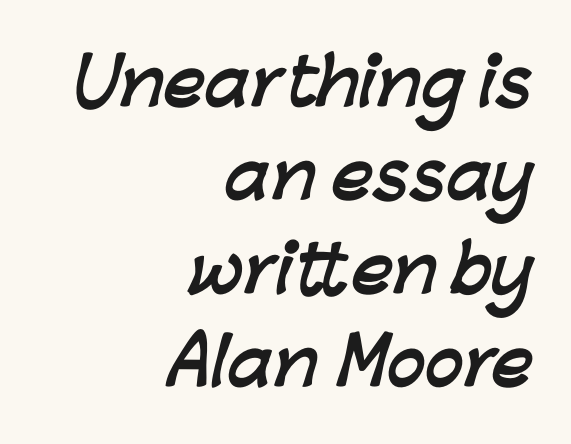
The image shows 64 px semibold sans-serif type; set right-aligned, normal line spacing (1.46x), normal letter spacing, not underlined; low stroke contrast and a medium x-height.
